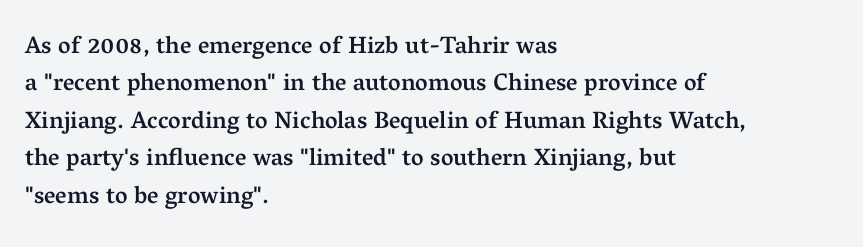
{"italic": "no", "bold": "semi", "underline": "no", "align": "left", "line_spacing": "normal", "line_spacing_ratio": 1.56, "letter_spacing": "normal", "letter_spacing_em": 0.0, "glyph_px": 24}
